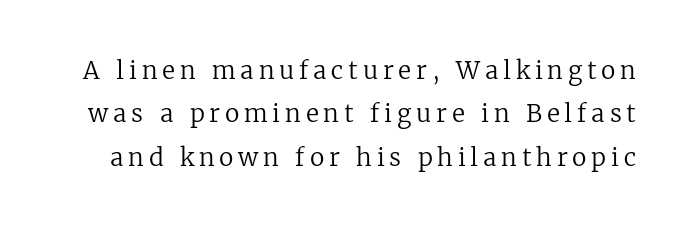
{"italic": "no", "bold": "no", "underline": "no", "line_spacing_ratio": 1.81, "letter_spacing": "wide", "letter_spacing_em": 0.2, "glyph_px": 24}
